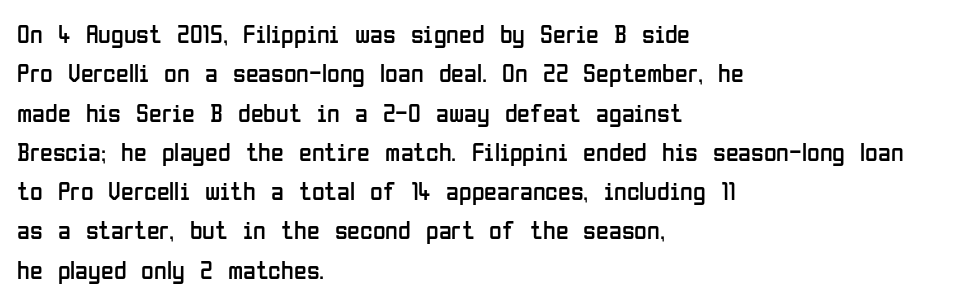
{"italic": "no", "bold": "no", "underline": "no", "align": "left", "line_spacing": "normal", "line_spacing_ratio": 1.51, "letter_spacing": "normal", "letter_spacing_em": 0.0, "glyph_px": 26}
